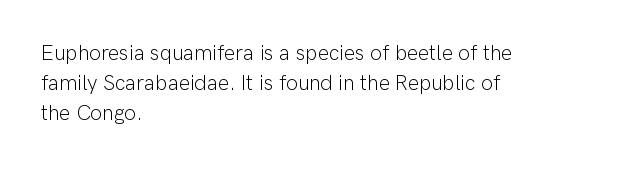
{"italic": "no", "bold": "no", "underline": "no", "align": "left", "line_spacing": "normal", "line_spacing_ratio": 1.44, "letter_spacing": "normal", "letter_spacing_em": 0.0, "glyph_px": 21}
